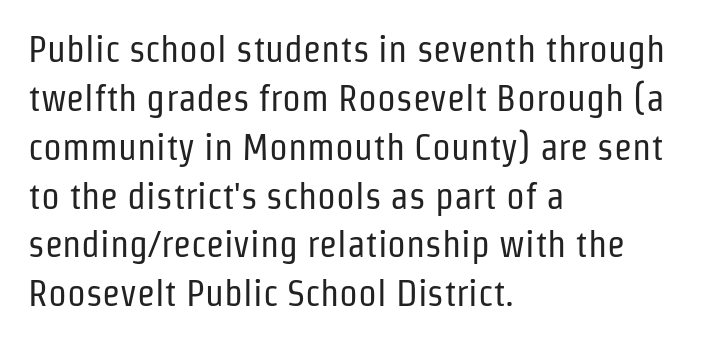
The image shows 37 px regular-weight, condensed sans-serif type, upright; set left-aligned, normal line spacing (1.32x), normal letter spacing, not underlined; low stroke contrast and a medium x-height.
